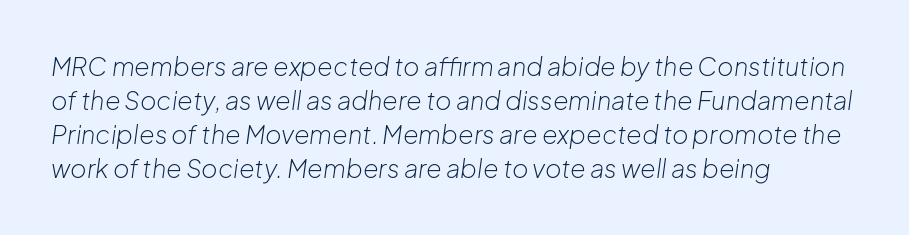
No word sits above an underline. Caption: multi-line text, flush left, ragged right. A normal amount of white space separates one row of letters from the next. Yep, that's italic — everything's leaning.
